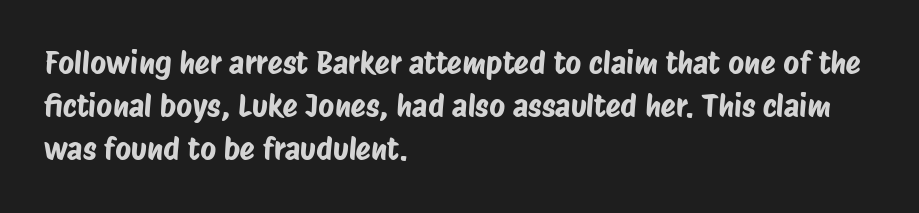
{"serif": "no", "width": "condensed", "stroke_contrast": "low", "x_height": "large", "monospaced": "no", "underline": "no", "align": "left", "line_spacing": "normal", "line_spacing_ratio": 1.39, "letter_spacing": "normal", "letter_spacing_em": 0.0, "glyph_px": 31}
